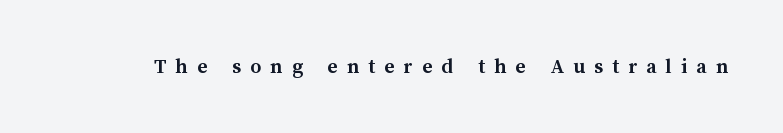
{"italic": "no", "bold": "yes", "underline": "no", "letter_spacing": "wide", "letter_spacing_em": 0.41, "glyph_px": 22}
